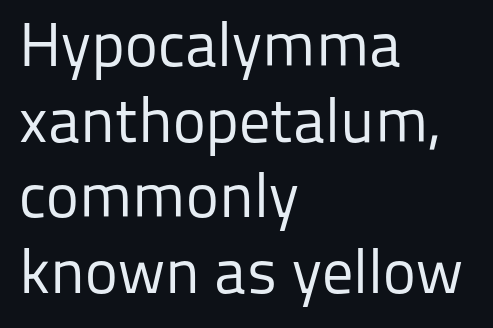
The image shows 62 px regular-weight sans-serif type, upright; set left-aligned, line spacing 1.22x, normal letter spacing, not underlined; low stroke contrast and a medium x-height.
